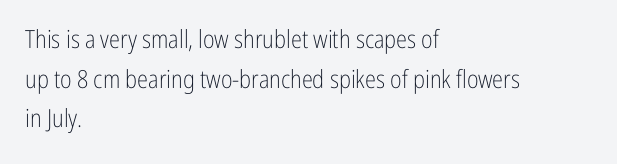
No italicization has been applied; the sample stays upright. Which margin do the lines hug? The left one — the right edge is uneven. Interline gaps are of average width in this sample. Descender tails drop into unmarked territory.
